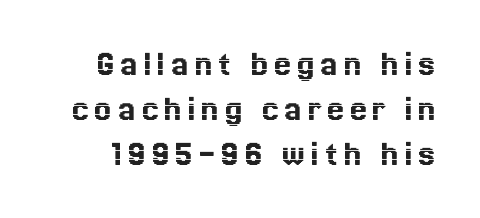
The image shows 38 px text type, upright; set line spacing 1.19x, not underlined; a medium x-height.
